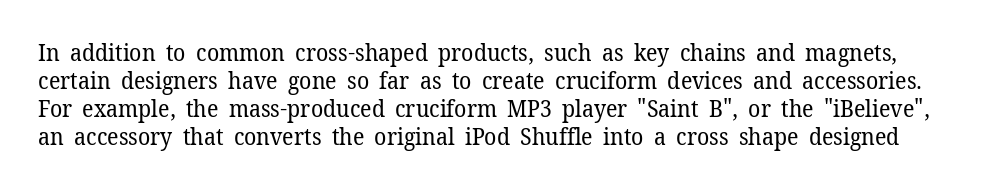
Q: Is the text bold? A: No.
Q: Is the text italic (slanted)? A: No, it is upright.
Q: Is the text underlined? A: No.
Q: Is the spacing between letters normal or unusually wide? A: Normal.
